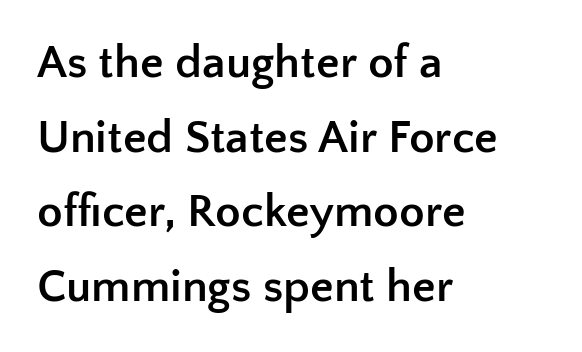
Compared with a centered layout, this one pins lines to the left instead. A typesetter would call this leading conventional body-copy spacing. A sans-serif font was chosen for this passage. Rendered with straight, roman letterforms. Is this a fixed-width face? No — the glyphs have proportional, varying widths. Pretty heavy lettering here — definitely bold.
